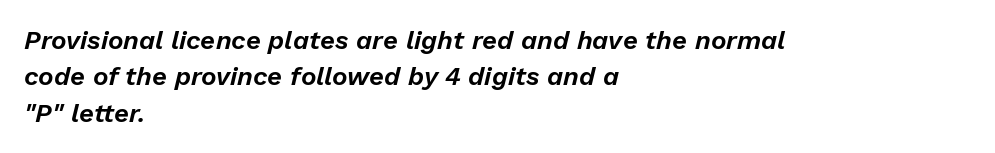
Normally led — the rows are evenly, conventionally spaced. Casual observation: everything's shoved over to the left. Tracking here is standard; glyphs follow each other at the usual distance. Bare-footed words on every line. Emphasis-style slanted type is in use.
